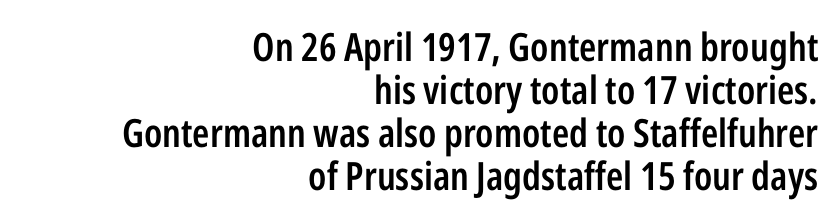
{"serif": "no", "italic": "no", "bold": "semi", "weight": "semibold", "width": "condensed", "stroke_contrast": "low", "x_height": "medium", "monospaced": "no", "underline": "no", "align": "right", "line_spacing": "tight", "line_spacing_ratio": 1.1, "letter_spacing": "normal", "letter_spacing_em": 0.0, "glyph_px": 39}
